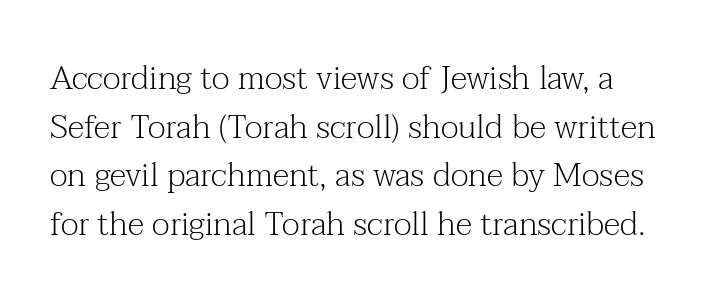
{"serif": "yes", "italic": "no", "bold": "no", "weight": "light", "width": "normal", "stroke_contrast": "medium", "x_height": "medium", "monospaced": "no", "underline": "no", "line_spacing": "normal", "line_spacing_ratio": 1.47, "letter_spacing": "normal", "letter_spacing_em": 0.0, "glyph_px": 33}
